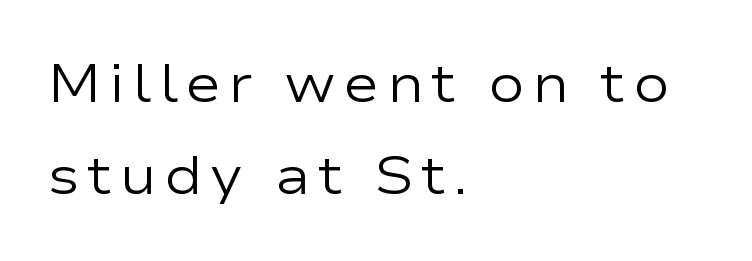
The image shows 54 px regular-weight, wide sans-serif type, upright; set left-aligned, normal line spacing (1.7x), not underlined; low stroke contrast and a medium x-height.
